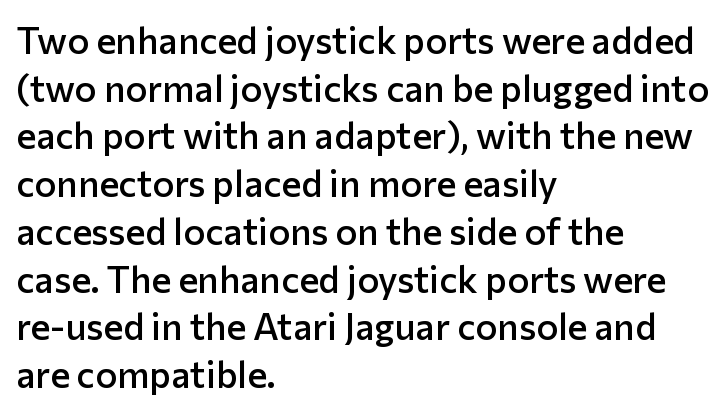
{"serif": "no", "italic": "no", "bold": "semi", "weight": "semibold", "width": "normal", "stroke_contrast": "low", "x_height": "medium", "monospaced": "no", "underline": "no", "align": "left", "line_spacing": "normal", "line_spacing_ratio": 1.29, "letter_spacing": "normal", "letter_spacing_em": 0.0, "glyph_px": 37}
